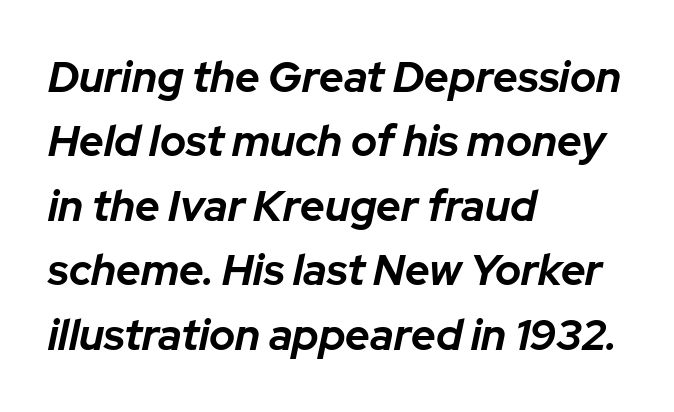
The image shows 43 px bold type, italic (leaning right); set left-aligned, normal line spacing (1.5x), normal letter spacing, not underlined; low stroke contrast and a medium x-height.
